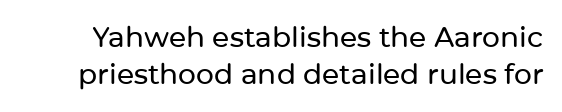
{"serif": "no", "italic": "no", "width": "normal", "stroke_contrast": "low", "x_height": "medium", "monospaced": "no", "underline": "no", "line_spacing": "normal", "line_spacing_ratio": 1.33, "letter_spacing": "normal", "letter_spacing_em": 0.0, "glyph_px": 28}
